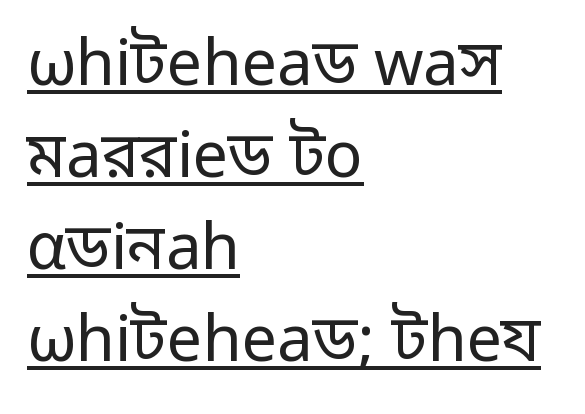
The image shows 63 px regular-weight sans-serif type, upright; set left-aligned, normal line spacing (1.46x), normal letter spacing, underlined; low stroke contrast and a medium x-height.
